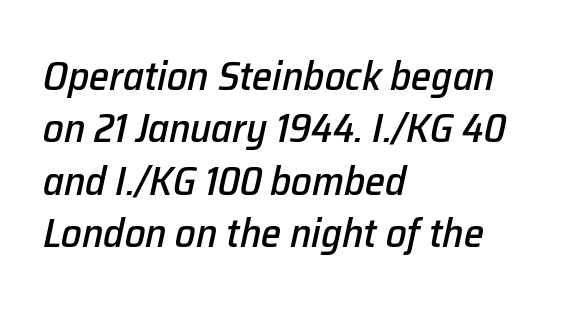
The image shows 41 px text type, italic (leaning right); set left-aligned, normal line spacing (1.28x), normal letter spacing, not underlined; low stroke contrast and a medium x-height.
